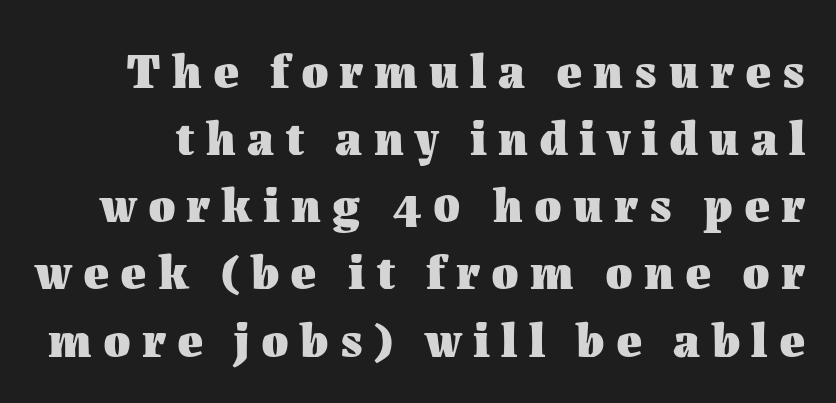
Q: Is the text bold? A: Yes.
Q: Is the text italic (slanted)? A: No, it is upright.
Q: Is the text underlined? A: No.
Q: Is the spacing between letters normal or unusually wide? A: Unusually wide.
Q: Is the spacing between lines tight, normal or loose? A: Normal.
Q: Width (condensed, normal, or wide)? A: Normal.
Q: Stroke contrast? A: Medium.
Q: x-height? A: Medium.
Q: Monospaced? A: No.
